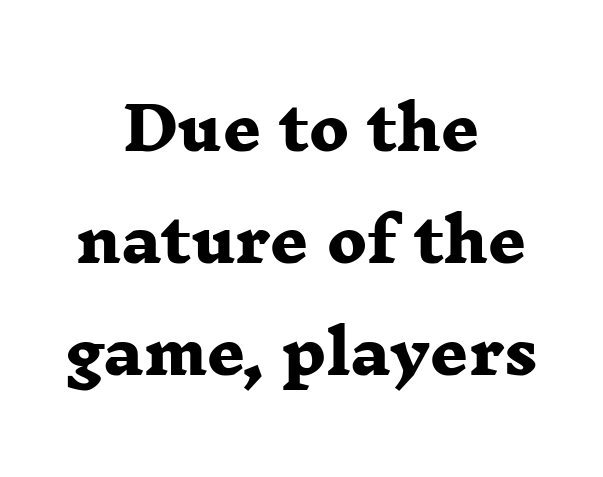
{"serif": "yes", "bold": "yes", "weight": "heavy", "width": "wide", "stroke_contrast": "low", "x_height": "medium", "monospaced": "no", "underline": "no", "align": "center", "line_spacing_ratio": 1.87, "letter_spacing": "normal", "letter_spacing_em": 0.0, "glyph_px": 60}
